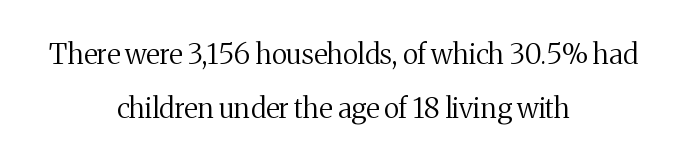
Q: Is the text bold? A: No.
Q: Is the text italic (slanted)? A: No, it is upright.
Q: Is the typeface a serif or a sans-serif typeface? A: Serif.
Q: Is the text underlined? A: No.
Q: How is the paragraph aligned? A: Centered.
Q: Is the spacing between letters normal or unusually wide? A: Normal.
Q: Is the spacing between lines tight, normal or loose? A: Loose.
Q: Width (condensed, normal, or wide)? A: Normal.
Q: Stroke contrast? A: Medium.
Q: x-height? A: Medium.
Q: Monospaced? A: No.
